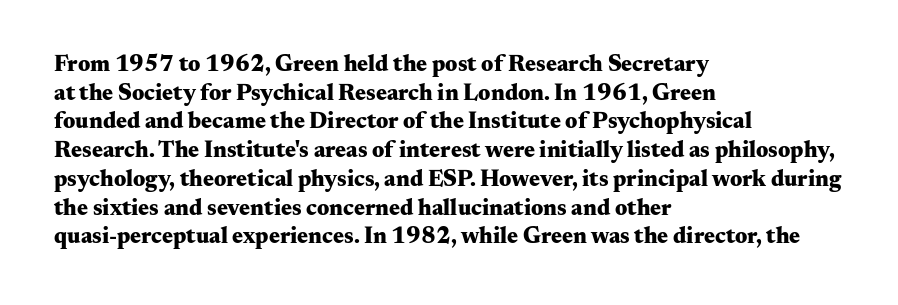
Q: Is the text bold? A: Yes.
Q: Is the text italic (slanted)? A: No, it is upright.
Q: Is the text underlined? A: No.
Q: How is the paragraph aligned? A: Left-aligned.
Q: Is the spacing between letters normal or unusually wide? A: Normal.
Q: Is the spacing between lines tight, normal or loose? A: Normal.
